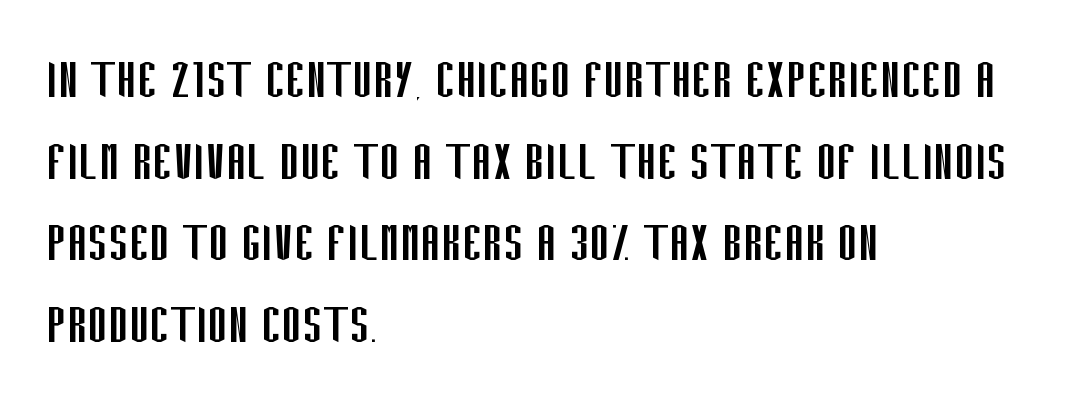
{"serif": "no", "italic": "no", "bold": "no", "weight": "regular", "width": "condensed", "stroke_contrast": "low", "x_height": "large", "monospaced": "no", "underline": "no", "align": "left", "line_spacing": "normal", "line_spacing_ratio": 1.34, "letter_spacing": "normal", "letter_spacing_em": 0.0, "glyph_px": 61}
